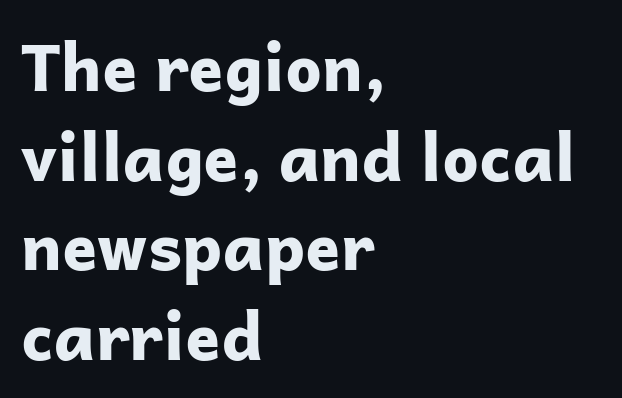
{"serif": "no", "italic": "no", "bold": "yes", "weight": "bold", "width": "normal", "stroke_contrast": "low", "x_height": "medium", "monospaced": "no", "underline": "no", "align": "left", "line_spacing": "normal", "line_spacing_ratio": 1.38, "letter_spacing": "normal", "letter_spacing_em": 0.0, "glyph_px": 65}
